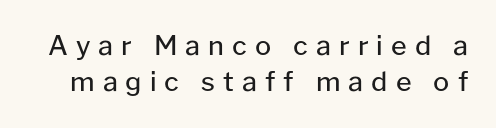
{"italic": "no", "bold": "no", "underline": "no", "line_spacing": "normal", "line_spacing_ratio": 1.35, "letter_spacing": "wide", "letter_spacing_em": 0.3, "glyph_px": 27}
